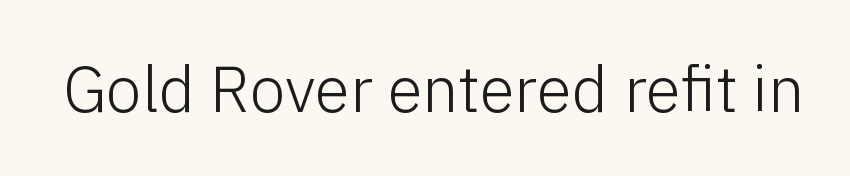
Q: Is the text bold? A: No.
Q: Is the text italic (slanted)? A: No, it is upright.
Q: Is the typeface a serif or a sans-serif typeface? A: Sans-serif.
Q: Is the text underlined? A: No.
Q: Is the spacing between letters normal or unusually wide? A: Normal.
Q: Width (condensed, normal, or wide)? A: Normal.
Q: Stroke contrast? A: Low.
Q: x-height? A: Medium.
Q: Monospaced? A: No.
